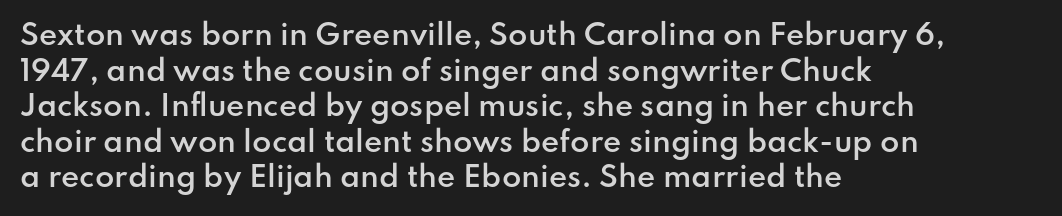
These lines are rendered in a variable-pitch font. Rows of type keep a routine distance in the vertical direction. Each line starts at the same left margin while the right side varies. Rule under the text: the space is simply empty. The face used here is a sans, in the tradition of grotesques and geometrics. Students, note that the glyphs here touch the page at normal intervals.
